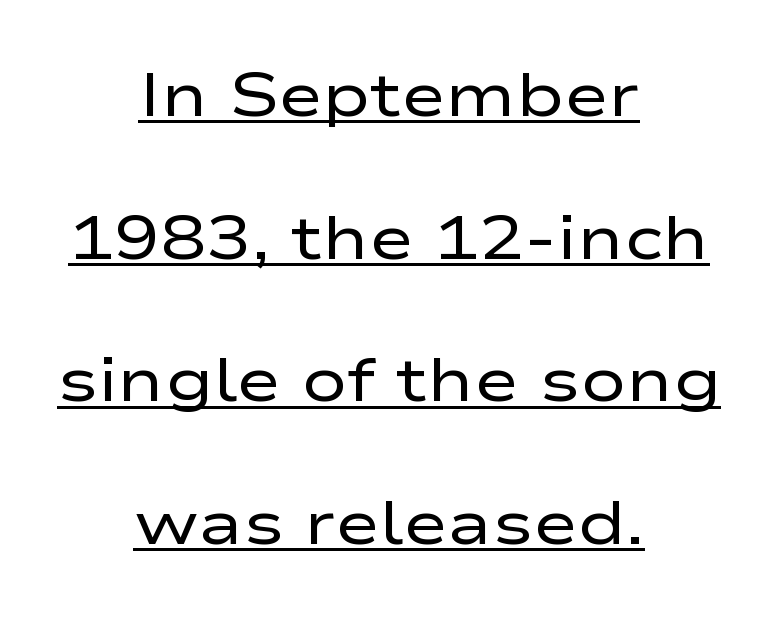
{"serif": "no", "italic": "no", "bold": "no", "weight": "regular", "width": "wide", "stroke_contrast": "low", "x_height": "medium", "monospaced": "no", "underline": "yes", "align": "center", "line_spacing": "loose", "line_spacing_ratio": 2.34, "letter_spacing": "normal", "letter_spacing_em": 0.0, "glyph_px": 61}
